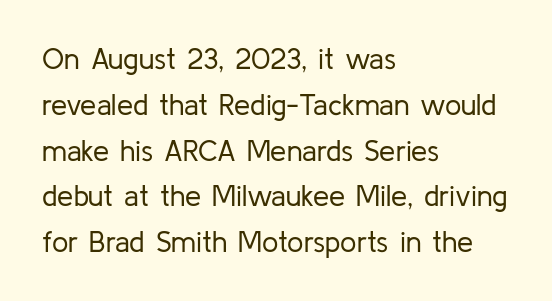
Observe the absence of serifs on each vertical stroke in this sample. Alignment: flush left. Descenders are the only things crossing below the line. This sample uses an upright cut, with every glyph sitting square on the baseline. Ink coverage per letter is moderate at most.
